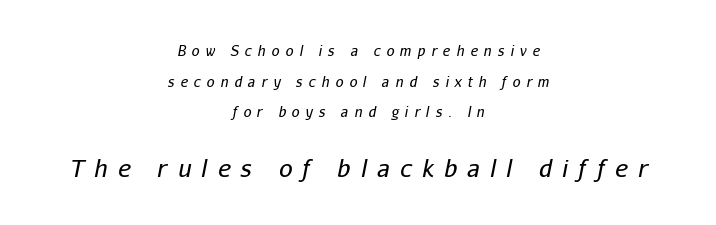
The image shows 24 px text type, italic (leaning right); set centered, loose line spacing (2.19x), unusually wide letter spacing (+0.43 em), not underlined; the second (bottom) block is 1.71x larger.
